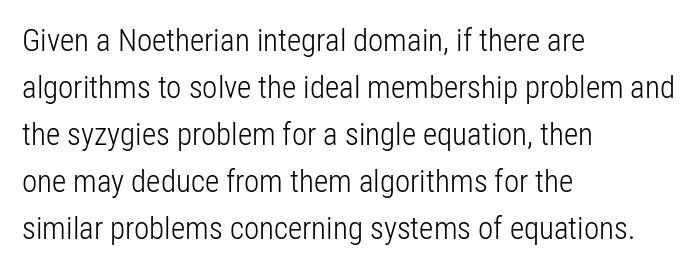
The passage shown is not bold in any degree. These lines keep a tight, regular rhythm from letter to letter. The line-height multiplier appears to be the usual default. Where is the straight margin? On the left. The passage shown is typed in a proportional face where columns would drift.
